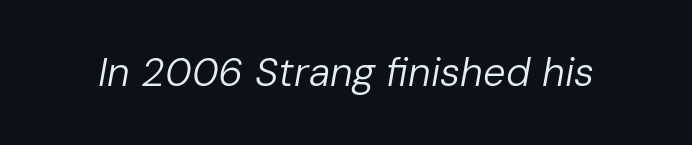
The image shows 40 px regular-weight type, italic (leaning right); set normal letter spacing, not underlined; low stroke contrast and a medium x-height.
